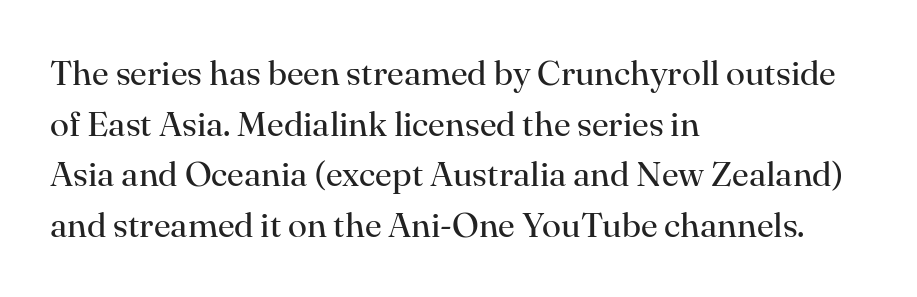
The image shows 35 px regular-weight serif type, upright; set left-aligned, normal line spacing (1.45x), normal letter spacing, not underlined; high stroke contrast and a small x-height.
